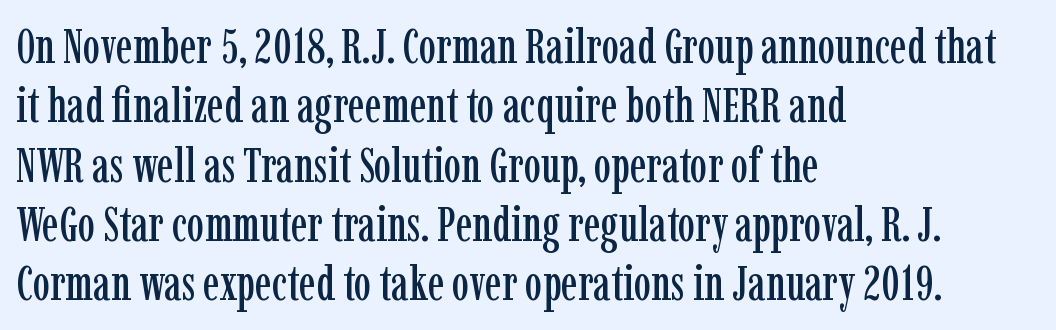
The image shows 49 px condensed serif type, upright; set left-aligned, line spacing 1.21x, normal letter spacing, not underlined; low stroke contrast and a medium x-height.
